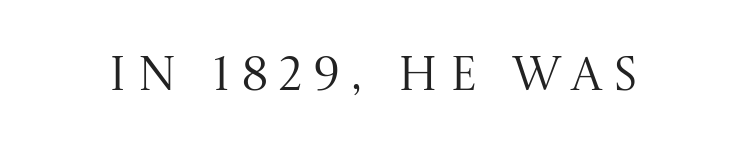
Q: Is the text bold? A: No.
Q: Is the text italic (slanted)? A: No, it is upright.
Q: Is the typeface a serif or a sans-serif typeface? A: Serif.
Q: Is the text underlined? A: No.
Q: Is the spacing between letters normal or unusually wide? A: Unusually wide.
Q: Width (condensed, normal, or wide)? A: Normal.
Q: Stroke contrast? A: Medium.
Q: x-height? A: Large.
Q: Monospaced? A: No.
